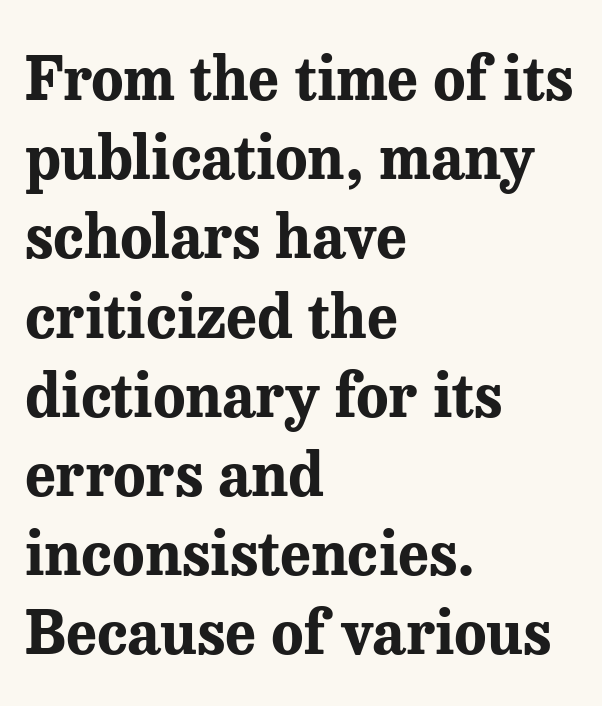
{"serif": "yes", "italic": "no", "bold": "yes", "weight": "bold", "width": "normal", "stroke_contrast": "medium", "x_height": "medium", "monospaced": "no", "underline": "no", "align": "left", "line_spacing": "normal", "line_spacing_ratio": 1.32, "letter_spacing": "normal", "letter_spacing_em": 0.0, "glyph_px": 60}
